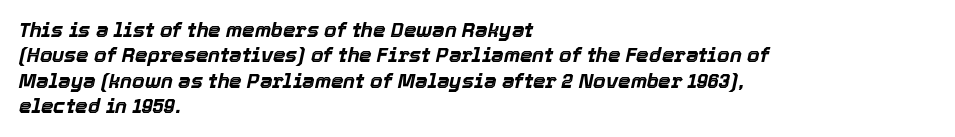
Words appear dense and cohesive because spacing is normal. Caption: bold face, heavy strokes. Quick note: italic. The passage is arranged the way most books set body copy — flush left. Leading matches the norm, producing a regular column.
